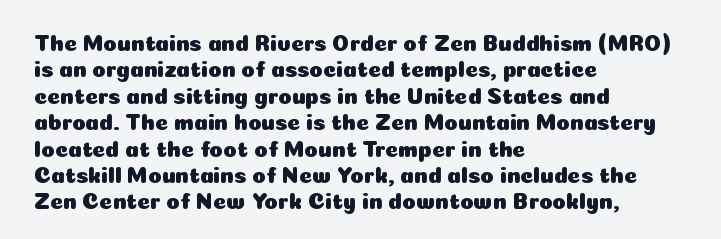
Q: Is the text italic (slanted)? A: No, it is upright.
Q: Is the text underlined? A: No.
Q: How is the paragraph aligned? A: Left-aligned.
Q: Is the spacing between letters normal or unusually wide? A: Normal.
